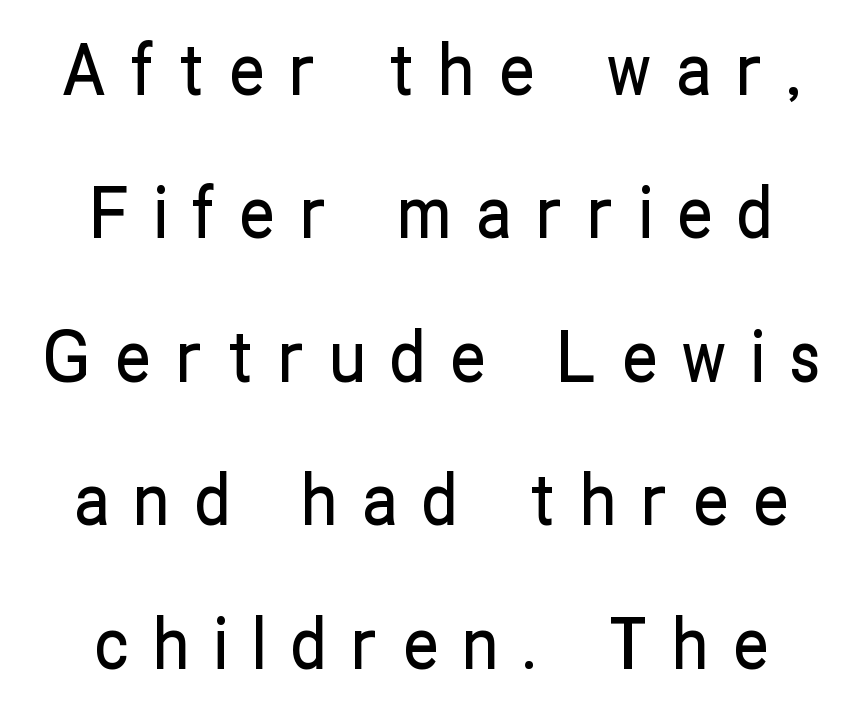
Q: Is the text italic (slanted)? A: No, it is upright.
Q: Is the typeface a serif or a sans-serif typeface? A: Sans-serif.
Q: Is the text underlined? A: No.
Q: Is the spacing between letters normal or unusually wide? A: Unusually wide.
Q: Is the spacing between lines tight, normal or loose? A: Loose.
Q: Width (condensed, normal, or wide)? A: Condensed.
Q: Stroke contrast? A: Low.
Q: x-height? A: Medium.
Q: Monospaced? A: No.
